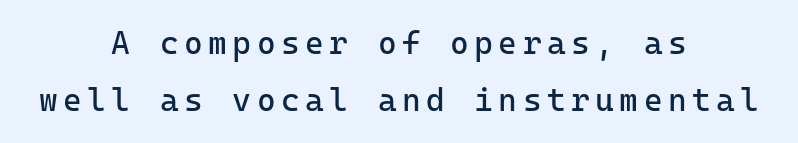
{"serif": "no", "italic": "no", "bold": "no", "weight": "regular", "width": "normal", "stroke_contrast": "low", "x_height": "medium", "monospaced": "yes", "underline": "no", "align": "center", "line_spacing_ratio": 1.77, "glyph_px": 32}
